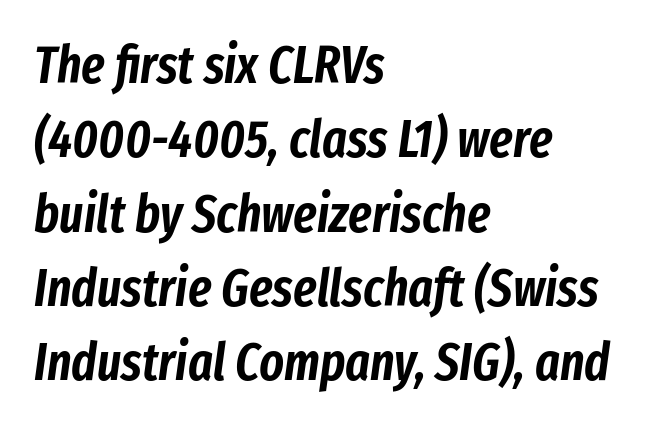
The lines are quadded left. Tracking value appears to be zero — textbook default spacing. Yep, that's italic — everything's leaning. The zone under the glyphs is completely vacant. Varying glyph widths throughout — classic text-font behaviour.
